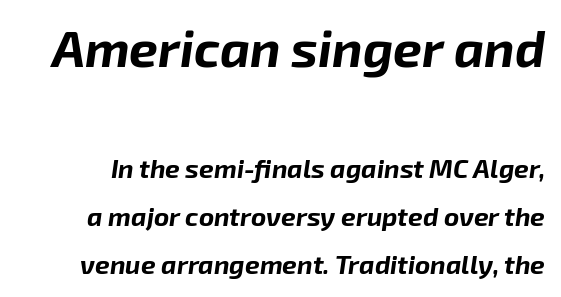
{"italic": "yes", "lean": "right", "slant_degrees": 8, "bold": "yes", "weight": "bold", "width": "normal", "stroke_contrast": "low", "x_height": "medium", "monospaced": "no", "underline": "no", "line_spacing_ratio": 1.86, "letter_spacing": "normal", "letter_spacing_em": 0.0, "larger_block": "first", "size_ratio": 1.96, "glyph_px": 51}
